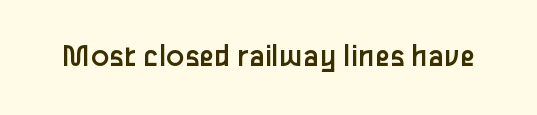
The image shows 34 px regular-weight sans-serif type, upright; set normal letter spacing, not underlined; low stroke contrast and a medium x-height.
